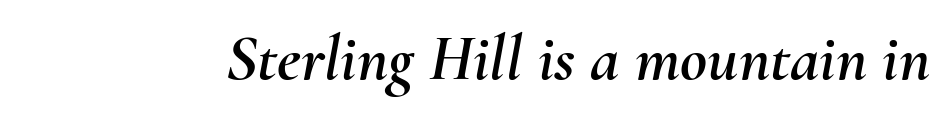
Q: Is the text italic (slanted)? A: Yes, it leans right by about 10 degrees.
Q: Is the text underlined? A: No.
Q: Is the spacing between letters normal or unusually wide? A: Normal.
Q: Width (condensed, normal, or wide)? A: Normal.
Q: Stroke contrast? A: Medium.
Q: x-height? A: Small.
Q: Monospaced? A: No.
